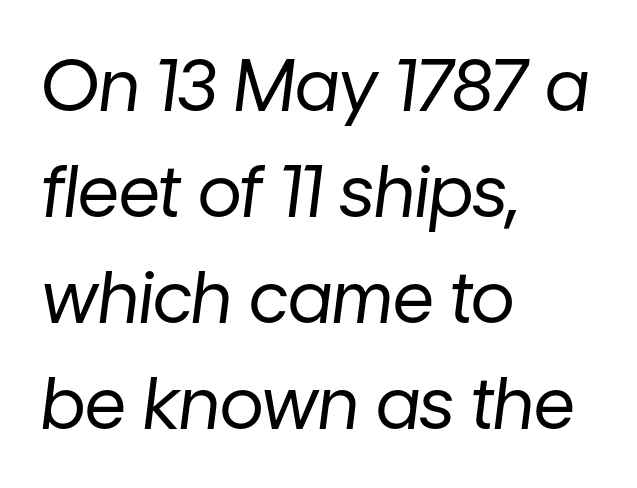
{"italic": "yes", "lean": "right", "slant_degrees": 7, "bold": "no", "weight": "regular", "width": "normal", "stroke_contrast": "low", "x_height": "medium", "monospaced": "no", "underline": "no", "align": "left", "line_spacing": "normal", "line_spacing_ratio": 1.47, "letter_spacing": "normal", "letter_spacing_em": 0.0, "glyph_px": 72}
